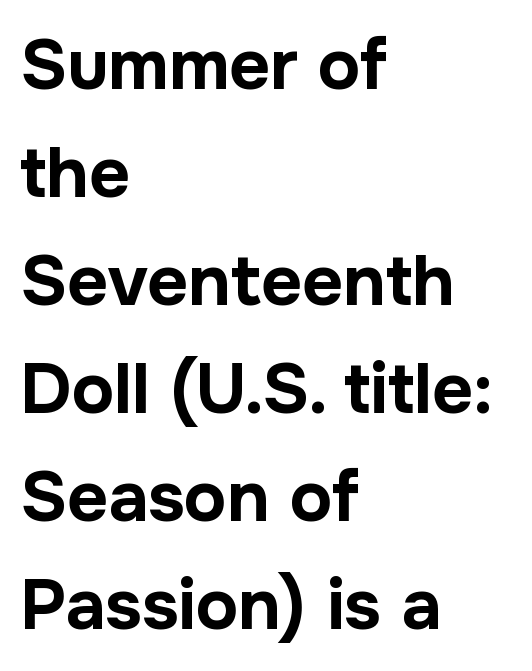
The image shows 71 px bold sans-serif type, upright; set left-aligned, normal line spacing (1.52x), normal letter spacing, not underlined; low stroke contrast and a medium x-height.
